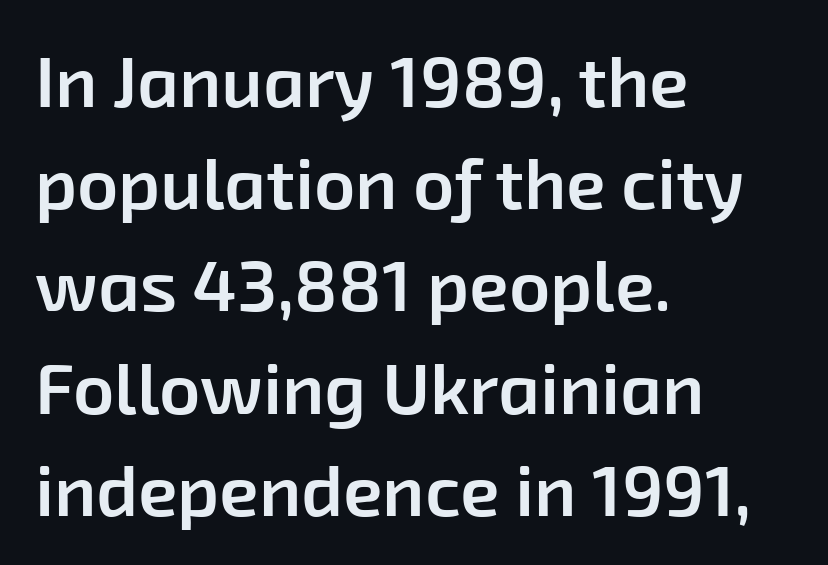
{"serif": "no", "bold": "semi", "weight": "semibold", "width": "normal", "stroke_contrast": "low", "x_height": "medium", "monospaced": "no", "underline": "no", "align": "left", "line_spacing": "normal", "line_spacing_ratio": 1.42, "letter_spacing": "normal", "letter_spacing_em": 0.0, "glyph_px": 72}
